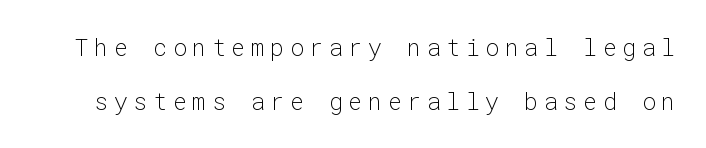
Q: Is the text bold? A: No.
Q: Is the text italic (slanted)? A: No, it is upright.
Q: Is the text underlined? A: No.
Q: Is the spacing between letters normal or unusually wide? A: Unusually wide.
Q: Is the spacing between lines tight, normal or loose? A: Loose.
